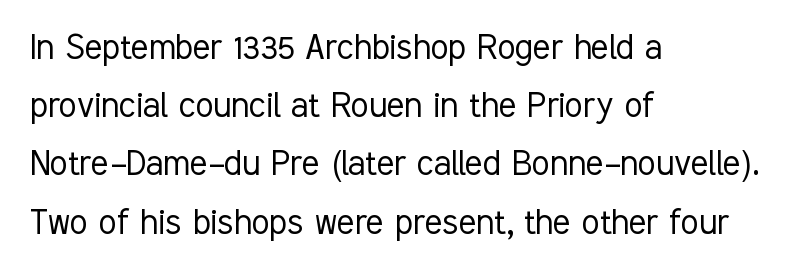
Q: Is the text bold? A: No.
Q: Is the text italic (slanted)? A: No, it is upright.
Q: Is the typeface a serif or a sans-serif typeface? A: Sans-serif.
Q: Is the text underlined? A: No.
Q: How is the paragraph aligned? A: Left-aligned.
Q: Is the spacing between letters normal or unusually wide? A: Normal.
Q: Is the spacing between lines tight, normal or loose? A: Normal.
Q: Width (condensed, normal, or wide)? A: Condensed.
Q: Stroke contrast? A: Low.
Q: x-height? A: Medium.
Q: Monospaced? A: No.
